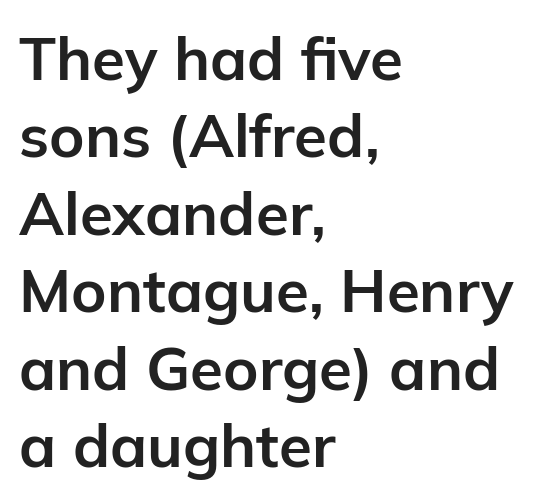
The image shows 60 px bold sans-serif type, upright; set left-aligned, normal line spacing (1.29x), normal letter spacing, not underlined; low stroke contrast and a medium x-height.
